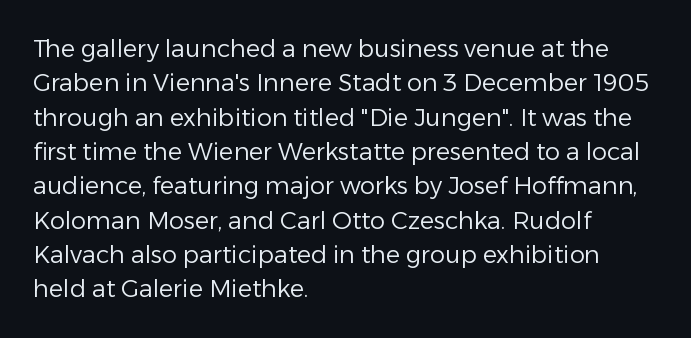
{"italic": "no", "bold": "no", "underline": "no", "align": "left", "line_spacing": "normal", "line_spacing_ratio": 1.43, "letter_spacing": "normal", "letter_spacing_em": 0.0, "glyph_px": 24}
